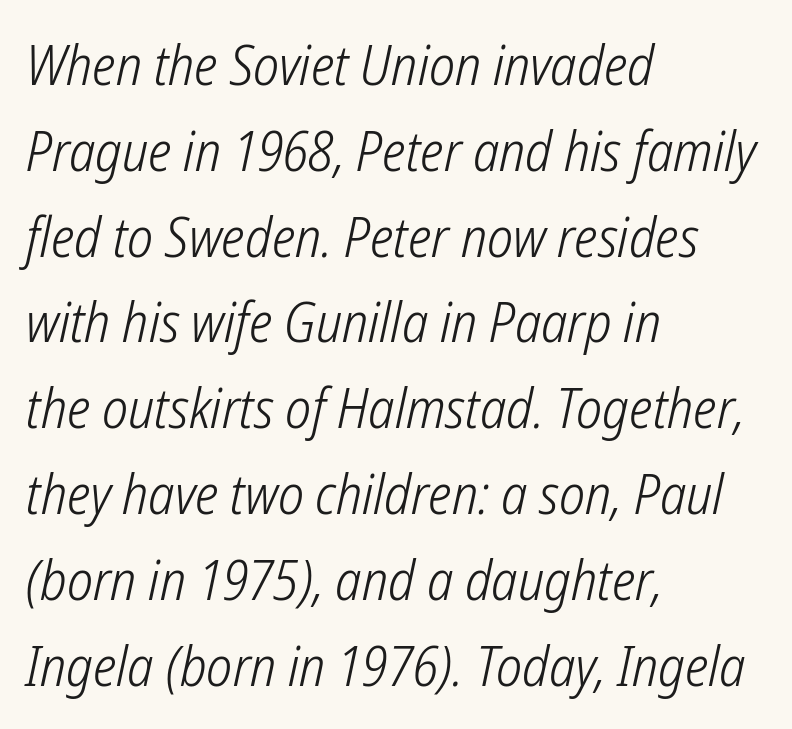
The characters display no serif detailing; their extremities are plain. Baseline-to-baseline distance is the conventional proportion of letter height. The face used here is proportionally spaced, like ordinary book or web type. The weight tops out at a normal text grade. The specimen omits any rule beneath the text block's lines.
